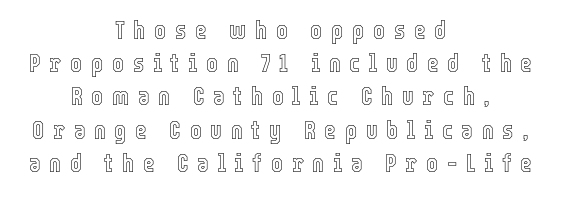
The image shows 25 px text type, upright; set centered, normal line spacing (1.33x), unusually wide letter spacing (+0.35 em), not underlined.
